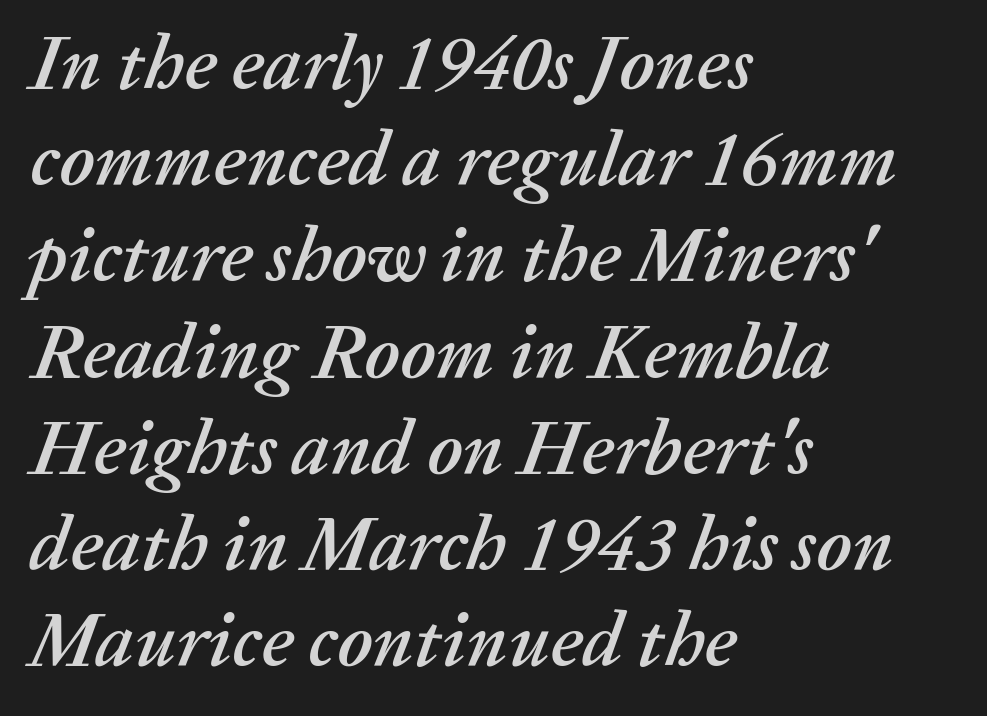
Typeset ragged right — the left edge is the straight one. Looks like regular typesetting: each glyph gets only the width it needs. Compared with typical body copy, the letter spacing here is the same. Style check: oblique. The space between consecutive lines is moderate.
